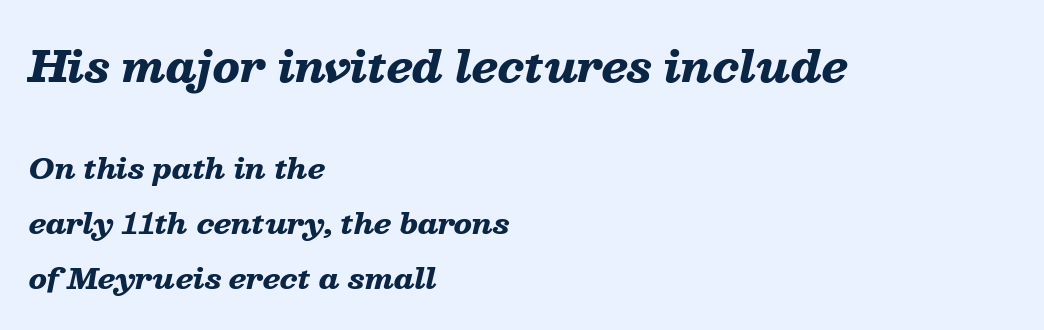
The image shows 42 px heavy, wide type, italic (leaning right); set left-aligned, loose line spacing (1.95x), normal letter spacing, not underlined; the first (top) block is 1.5x larger; low stroke contrast and a medium x-height.
